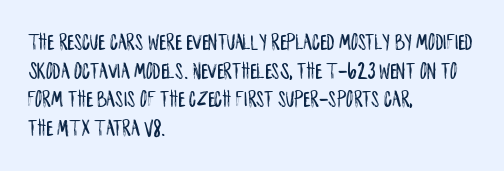
{"italic": "no", "underline": "no", "align": "left", "line_spacing": "normal", "line_spacing_ratio": 1.25, "letter_spacing": "normal", "letter_spacing_em": 0.0, "glyph_px": 23}
